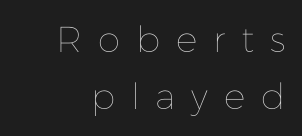
Q: Is the text bold? A: No.
Q: Is the text italic (slanted)? A: No, it is upright.
Q: Is the text underlined? A: No.
Q: Is the spacing between letters normal or unusually wide? A: Unusually wide.
Q: Is the spacing between lines tight, normal or loose? A: Normal.
Q: Width (condensed, normal, or wide)? A: Normal.
Q: Stroke contrast? A: Low.
Q: x-height? A: Medium.
Q: Monospaced? A: No.
